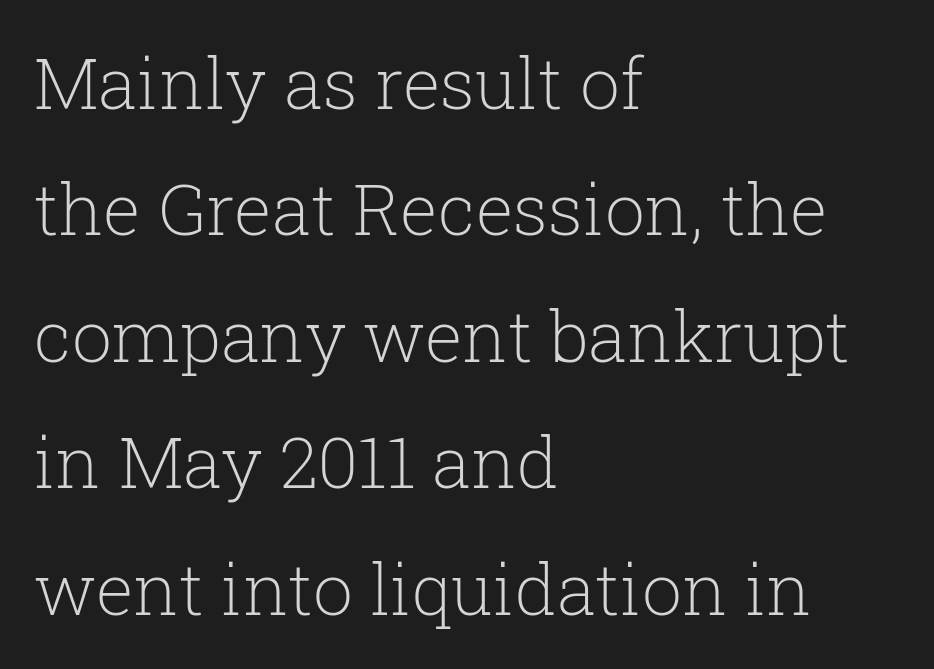
The image shows 71 px light serif type, upright; set left-aligned, line spacing 1.78x, normal letter spacing, not underlined; low stroke contrast and a medium x-height.
